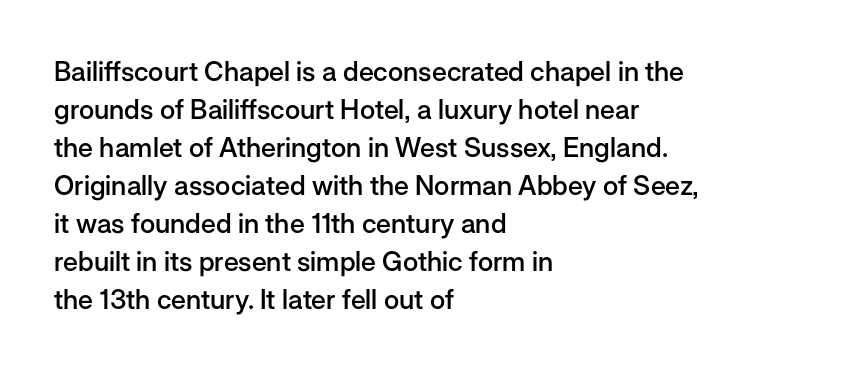
{"italic": "no", "bold": "semi", "underline": "no", "align": "left", "line_spacing": "normal", "line_spacing_ratio": 1.41, "letter_spacing": "normal", "letter_spacing_em": 0.0, "glyph_px": 27}
